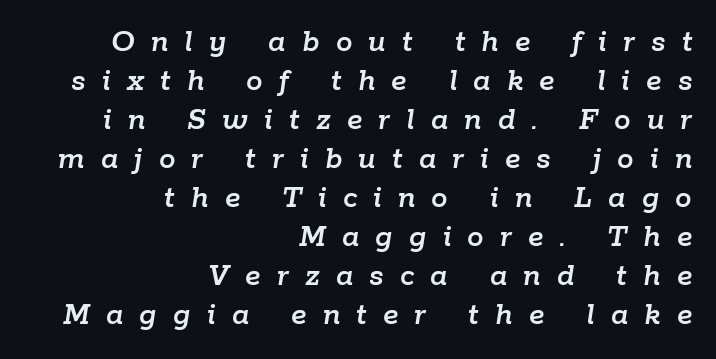
The image shows 33 px text type, italic (leaning right); set right-aligned, line spacing 1.18x, unusually wide letter spacing (+0.49 em), not underlined; low stroke contrast and a medium x-height.
